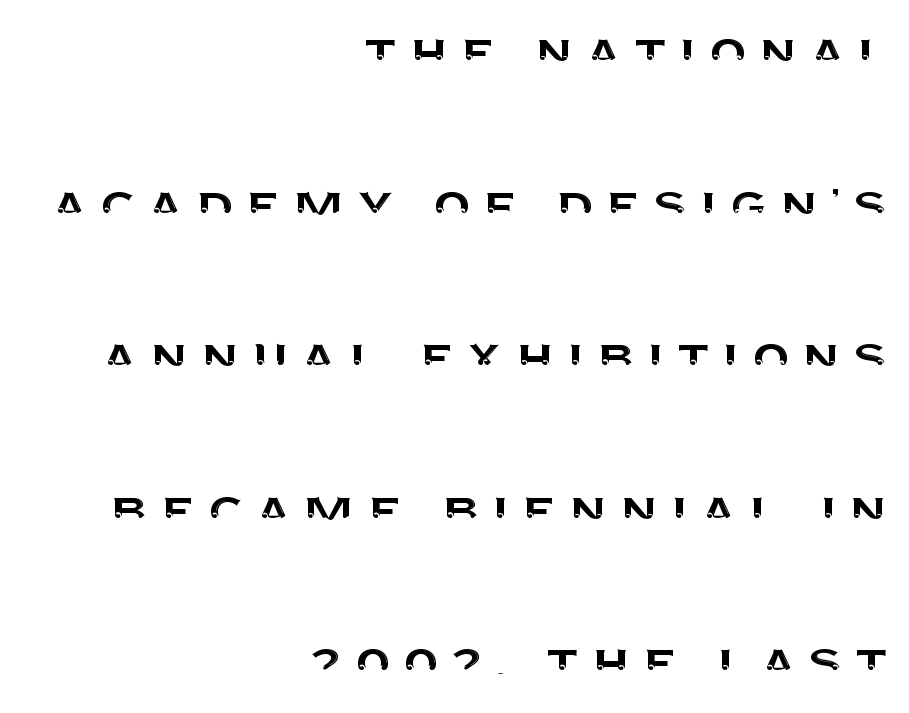
The image shows 62 px sans-serif type, upright; set right-aligned, loose line spacing (2.46x), not underlined; medium stroke contrast and a large x-height.
